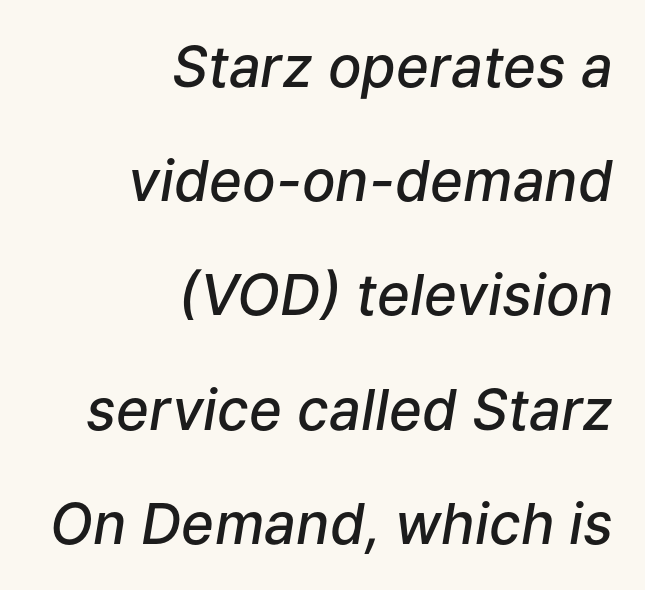
{"italic": "yes", "lean": "right", "slant_degrees": 9, "bold": "semi", "weight": "semibold", "width": "normal", "stroke_contrast": "low", "x_height": "medium", "monospaced": "no", "underline": "no", "align": "right", "line_spacing": "loose", "line_spacing_ratio": 2.04, "letter_spacing": "normal", "letter_spacing_em": 0.0, "glyph_px": 56}
